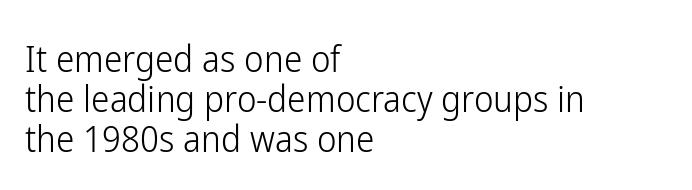
{"serif": "no", "italic": "no", "bold": "no", "weight": "light", "width": "condensed", "stroke_contrast": "low", "x_height": "medium", "monospaced": "no", "underline": "no", "align": "left", "line_spacing": "tight", "line_spacing_ratio": 1.08, "letter_spacing": "normal", "letter_spacing_em": 0.0, "glyph_px": 37}
